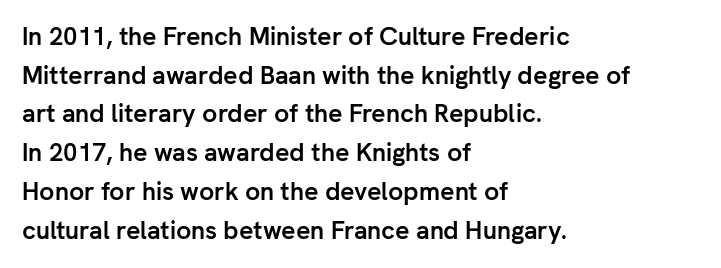
Q: Is the text bold? A: Yes.
Q: Is the text italic (slanted)? A: No, it is upright.
Q: Is the text underlined? A: No.
Q: How is the paragraph aligned? A: Left-aligned.
Q: Is the spacing between letters normal or unusually wide? A: Normal.
Q: Is the spacing between lines tight, normal or loose? A: Normal.
